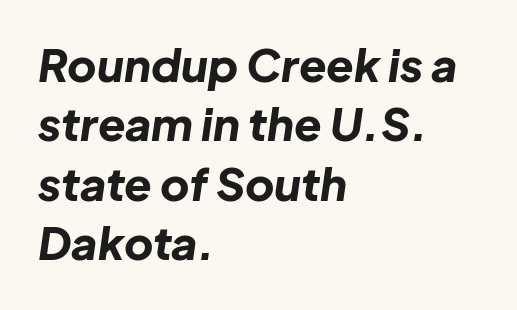
Q: Is the text bold? A: Yes.
Q: Is the text italic (slanted)? A: Yes, it leans right by about 8 degrees.
Q: Is the text underlined? A: No.
Q: How is the paragraph aligned? A: Left-aligned.
Q: Is the spacing between letters normal or unusually wide? A: Normal.
Q: Is the spacing between lines tight, normal or loose? A: Normal.
Q: Width (condensed, normal, or wide)? A: Normal.
Q: Stroke contrast? A: Low.
Q: x-height? A: Medium.
Q: Monospaced? A: No.
